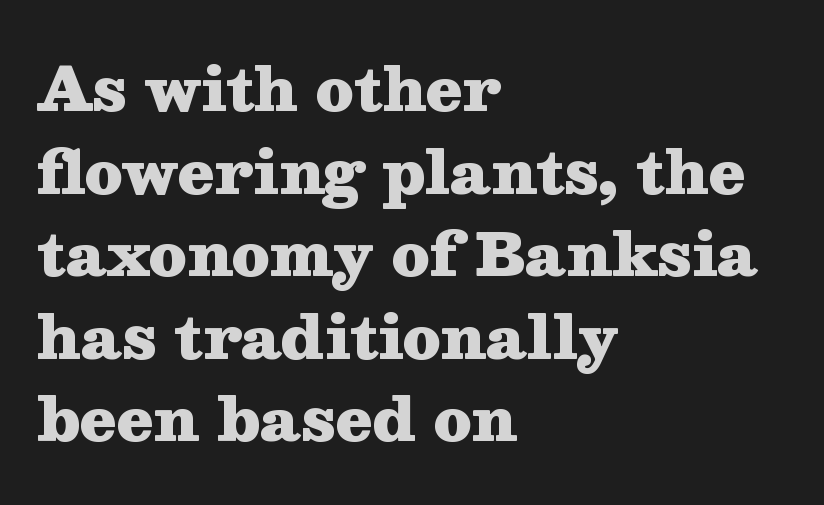
Q: Is the text bold? A: Yes.
Q: Is the text italic (slanted)? A: No, it is upright.
Q: Is the typeface a serif or a sans-serif typeface? A: Serif.
Q: Is the text underlined? A: No.
Q: How is the paragraph aligned? A: Left-aligned.
Q: Is the spacing between letters normal or unusually wide? A: Normal.
Q: Is the spacing between lines tight, normal or loose? A: Normal.
Q: Width (condensed, normal, or wide)? A: Wide.
Q: Stroke contrast? A: Medium.
Q: x-height? A: Medium.
Q: Monospaced? A: No.
